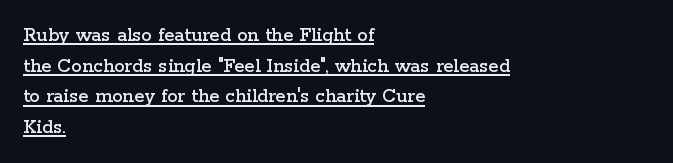
{"italic": "no", "underline": "yes", "align": "left", "line_spacing": "normal", "line_spacing_ratio": 1.46, "letter_spacing": "normal", "letter_spacing_em": 0.0, "glyph_px": 21}
